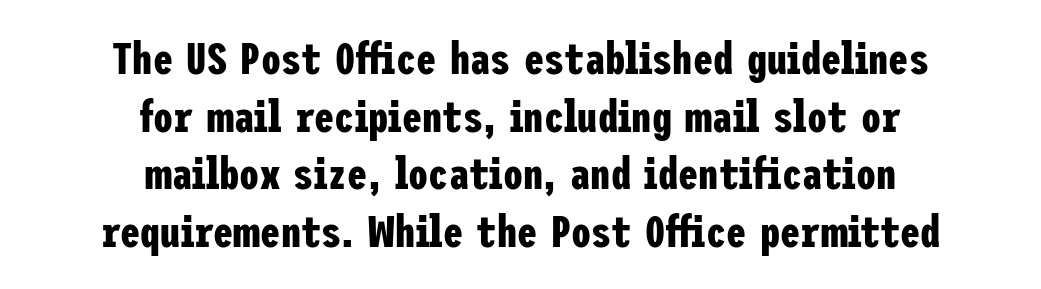
Q: Is the text bold? A: Yes.
Q: Is the text italic (slanted)? A: No, it is upright.
Q: Is the typeface a serif or a sans-serif typeface? A: Sans-serif.
Q: Is the text underlined? A: No.
Q: How is the paragraph aligned? A: Centered.
Q: Is the spacing between letters normal or unusually wide? A: Normal.
Q: Is the spacing between lines tight, normal or loose? A: Normal.
Q: Width (condensed, normal, or wide)? A: Condensed.
Q: Stroke contrast? A: Low.
Q: x-height? A: Medium.
